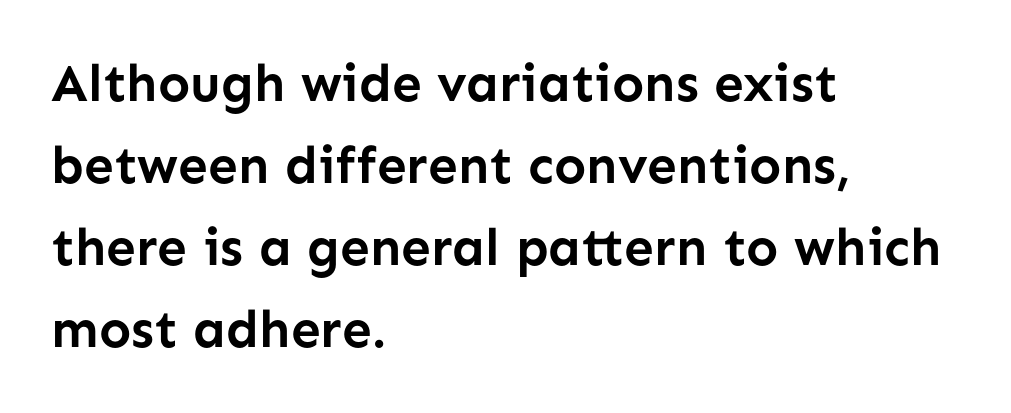
This rendering uses left alignment, leaving the right contour irregular. Reading down the column, the eye jumps a familiar distance to each next line. Chunky letters — that's bold for sure. Each word holds together tightly as a unit, with standard inter-letter gaps.
